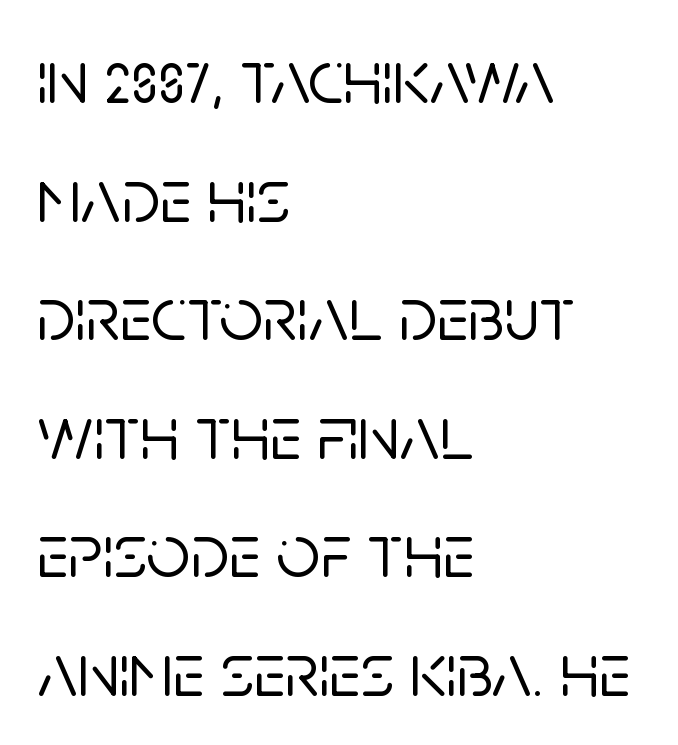
Q: Is the text italic (slanted)? A: No, it is upright.
Q: Is the typeface a serif or a sans-serif typeface? A: Sans-serif.
Q: Is the text underlined? A: No.
Q: How is the paragraph aligned? A: Left-aligned.
Q: Is the spacing between letters normal or unusually wide? A: Normal.
Q: Is the spacing between lines tight, normal or loose? A: Normal.
Q: Width (condensed, normal, or wide)? A: Normal.
Q: Stroke contrast? A: Low.
Q: x-height? A: Large.
Q: Monospaced? A: No.
